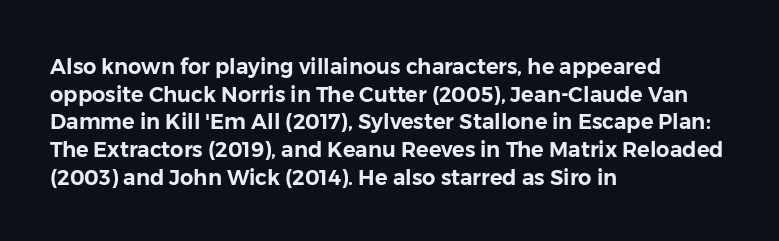
The image shows 21 px text type, upright; set left-aligned, normal line spacing (1.32x), normal letter spacing, not underlined.
